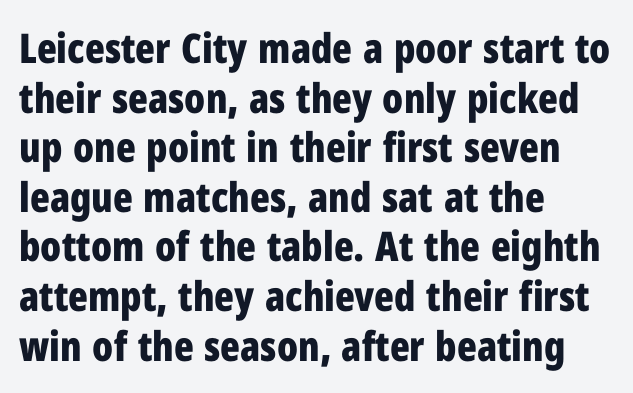
Q: Is the text bold? A: Yes.
Q: Is the text italic (slanted)? A: No, it is upright.
Q: Is the typeface a serif or a sans-serif typeface? A: Sans-serif.
Q: Is the text underlined? A: No.
Q: How is the paragraph aligned? A: Left-aligned.
Q: Is the spacing between letters normal or unusually wide? A: Normal.
Q: Width (condensed, normal, or wide)? A: Condensed.
Q: Stroke contrast? A: Low.
Q: x-height? A: Medium.
Q: Monospaced? A: No.
